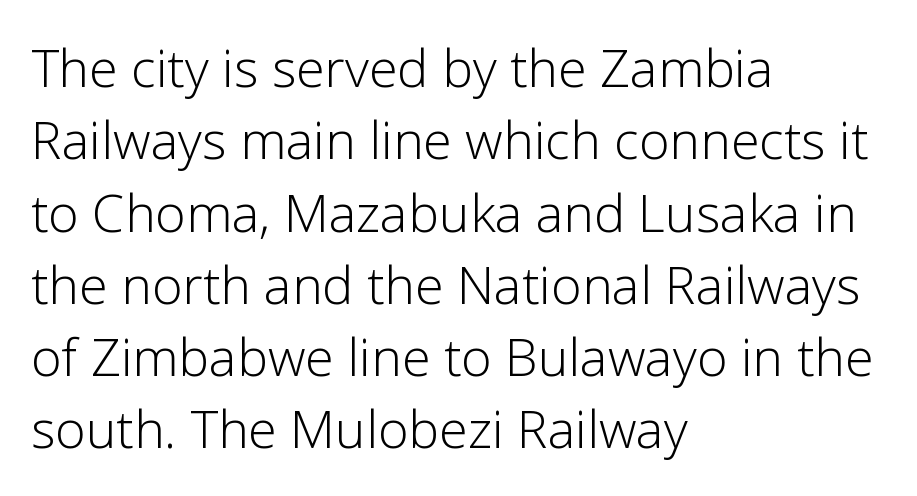
Are there feet on the stems? There aren't — it's a sans. The letters look calm and open, with moderate or lighter stems. Leading matches the norm, producing a regular column. Varying glyph widths throughout — classic text-font behaviour. Quick note: underline off.
